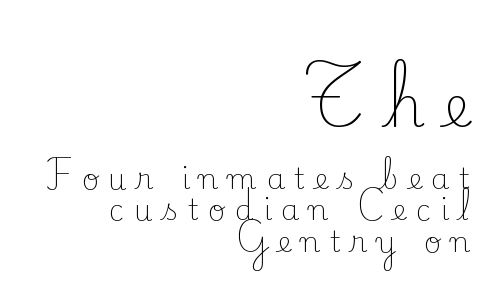
The image shows 58 px light serif type, upright; set right-aligned, tight line spacing (1.08x), unusually wide letter spacing (+0.33 em), not underlined; the first (top) block is 2.0x larger; low stroke contrast and a small x-height.
